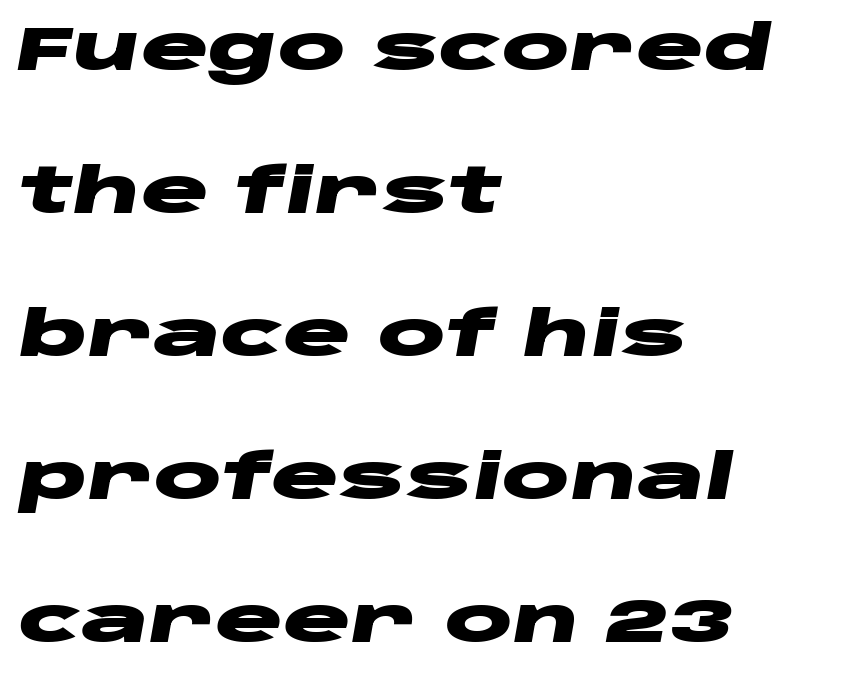
{"italic": "yes", "lean": "right", "slant_degrees": 10, "bold": "yes", "weight": "heavy", "width": "wide", "stroke_contrast": "low", "x_height": "large", "monospaced": "no", "underline": "no", "align": "left", "line_spacing": "loose", "line_spacing_ratio": 2.27, "letter_spacing": "normal", "letter_spacing_em": 0.0, "glyph_px": 63}
